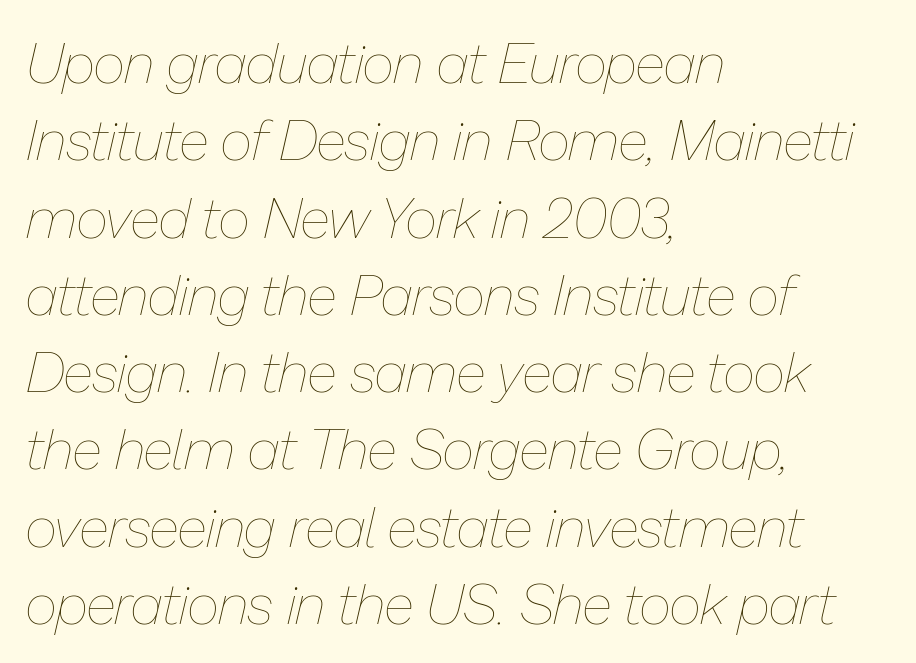
The image shows 56 px thin type, italic (leaning right); set left-aligned, normal line spacing (1.38x), normal letter spacing, not underlined; low stroke contrast and a medium x-height.
